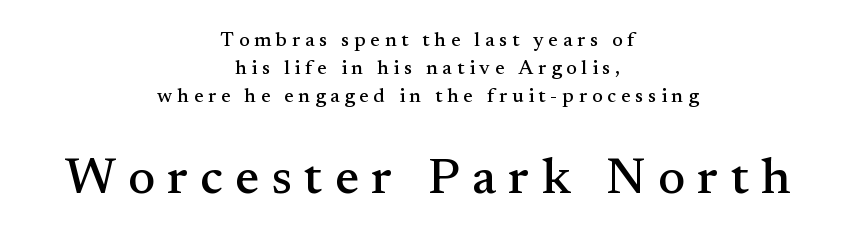
These lines were composed using upright roman letters. These lines are centered, leaving both edges ragged. Each letter keeps its own natural width here, so spacing adapts to shape. Clear beneath every line of the passage. Regular leading. Here the glyphs are tracked loosely, breaking word shapes into spaced letters.
